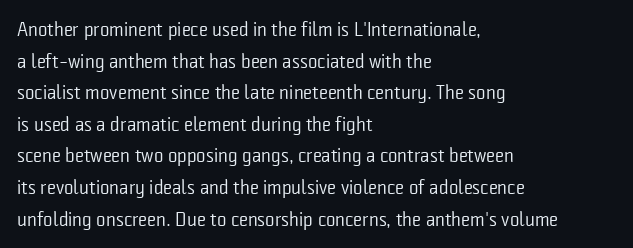
Teacher's note: observe the even left margin — that is flush-left alignment. The passage shown is not underscored anywhere. The rendering uses a moderate line-height, typical for paragraphs. Ascenders rise straight up at ninety degrees. Nobody touched the tracking dial on this one.
